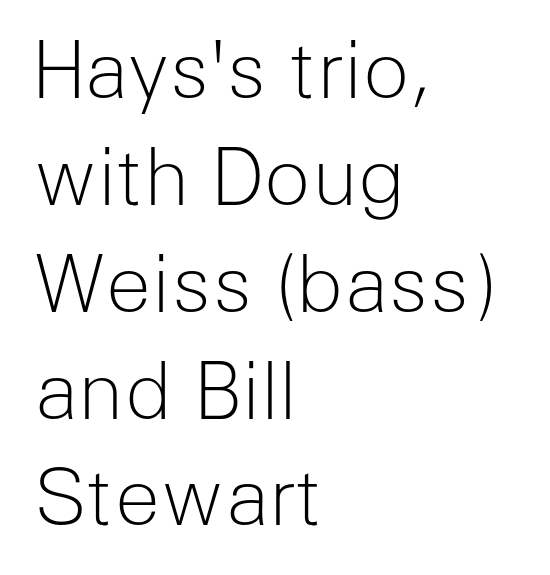
{"serif": "no", "italic": "no", "bold": "no", "weight": "light", "width": "normal", "stroke_contrast": "low", "x_height": "medium", "monospaced": "no", "underline": "no", "align": "left", "line_spacing": "normal", "line_spacing_ratio": 1.37, "letter_spacing": "normal", "letter_spacing_em": 0.0, "glyph_px": 78}
